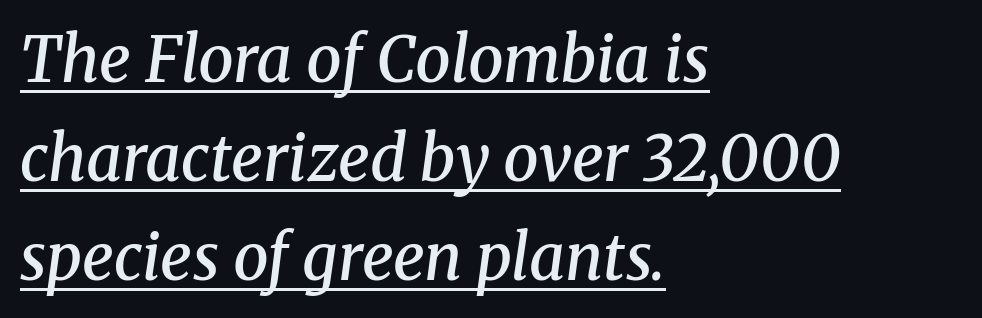
Q: Is the text bold? A: Semi-bold.
Q: Is the text italic (slanted)? A: Yes, it leans right by about 8 degrees.
Q: Is the typeface a serif or a sans-serif typeface? A: Serif.
Q: Is the text underlined? A: Yes.
Q: How is the paragraph aligned? A: Left-aligned.
Q: Is the spacing between letters normal or unusually wide? A: Normal.
Q: Is the spacing between lines tight, normal or loose? A: Normal.
Q: Width (condensed, normal, or wide)? A: Normal.
Q: Stroke contrast? A: Medium.
Q: x-height? A: Medium.
Q: Monospaced? A: No.
